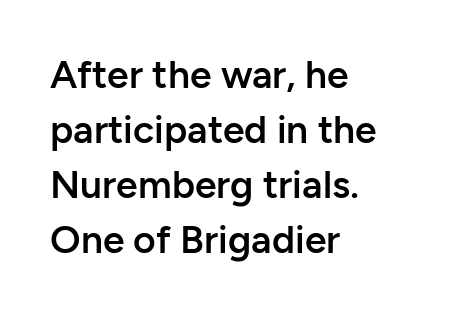
{"serif": "no", "italic": "no", "bold": "semi", "weight": "semibold", "width": "normal", "stroke_contrast": "low", "x_height": "medium", "monospaced": "no", "underline": "no", "align": "left", "line_spacing": "normal", "line_spacing_ratio": 1.41, "letter_spacing": "normal", "letter_spacing_em": 0.0, "glyph_px": 39}
